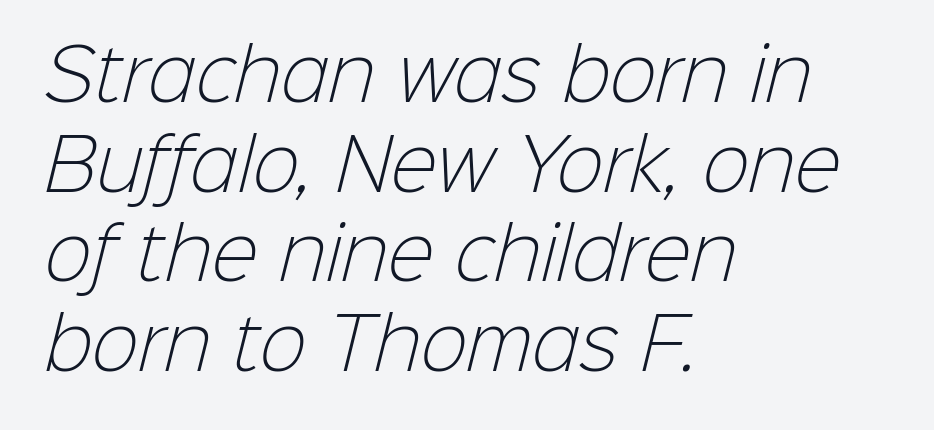
The image shows 70 px light sans-serif type; set left-aligned, normal line spacing (1.28x), normal letter spacing, not underlined; low stroke contrast and a medium x-height.
